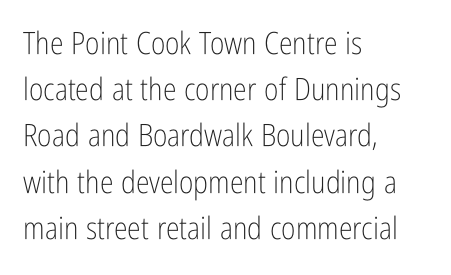
Q: Is the text bold? A: No.
Q: Is the text italic (slanted)? A: No, it is upright.
Q: Is the typeface a serif or a sans-serif typeface? A: Sans-serif.
Q: Is the text underlined? A: No.
Q: How is the paragraph aligned? A: Left-aligned.
Q: Is the spacing between letters normal or unusually wide? A: Normal.
Q: Is the spacing between lines tight, normal or loose? A: Normal.
Q: Width (condensed, normal, or wide)? A: Condensed.
Q: Stroke contrast? A: Low.
Q: x-height? A: Medium.
Q: Monospaced? A: No.
